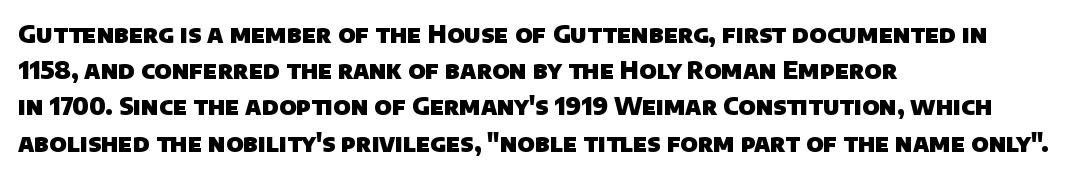
In terms of weight, the rendering is a true, heavy bold. Horizontal alignment here is leftward, the default for most running prose. Baseline-to-baseline distance is the conventional proportion of letter height. These lines keep a tight, regular rhythm from letter to letter. Quick note: underline off.
